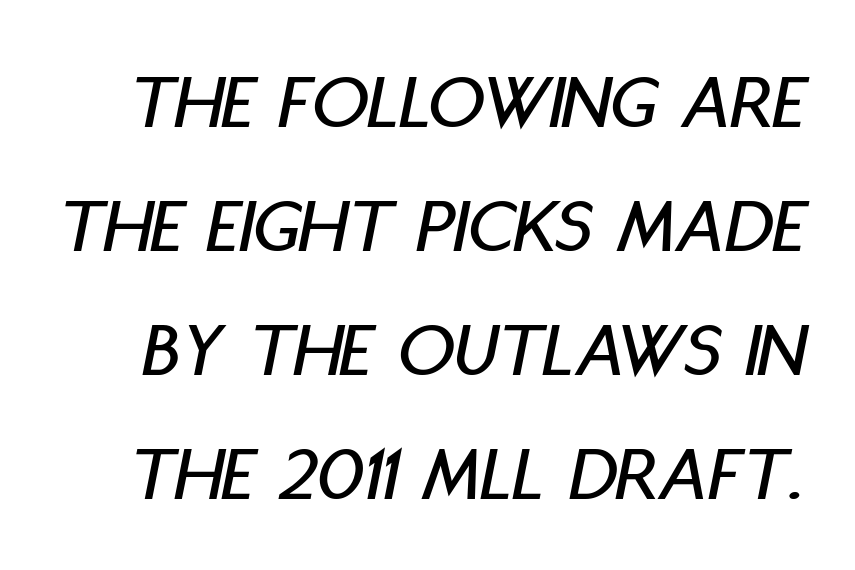
{"italic": "yes", "lean": "right", "slant_degrees": 11, "width": "condensed", "stroke_contrast": "low", "x_height": "large", "monospaced": "no", "underline": "no", "line_spacing": "normal", "line_spacing_ratio": 1.57, "letter_spacing": "normal", "letter_spacing_em": 0.0, "glyph_px": 79}
